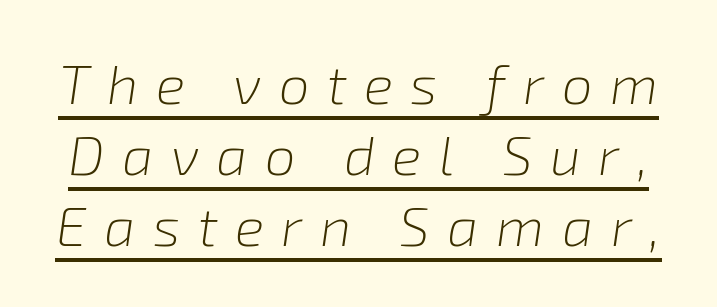
Quick note: underline on. Does the lettering tilt? It does — this is italic. Note the varied advance widths — an 'i' is clearly narrower than an 'm'. Baseline-to-baseline distance is the conventional proportion of letter height.
